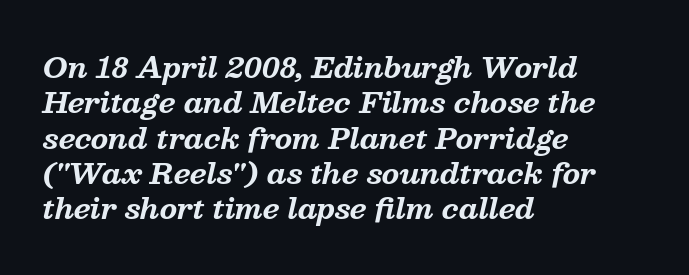
The image shows 28 px bold serif type, italic (leaning right); set left-aligned, normal line spacing (1.26x), normal letter spacing, not underlined; medium stroke contrast and a medium x-height.
